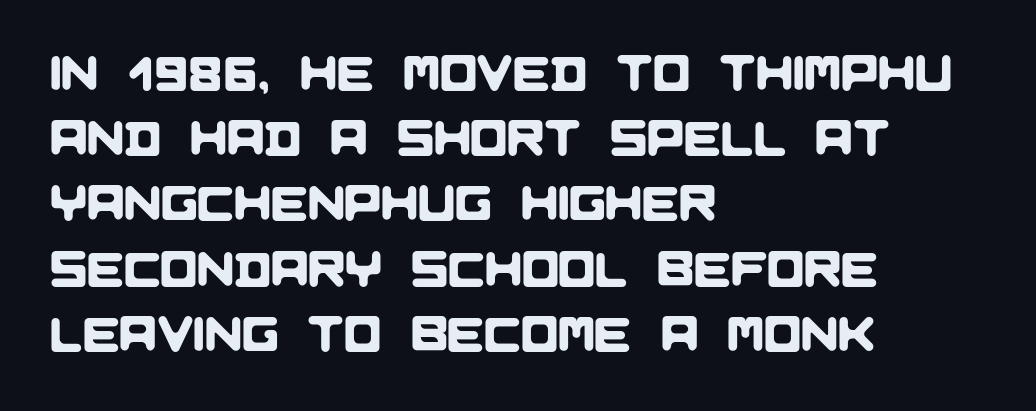
{"serif": "no", "width": "normal", "stroke_contrast": "low", "x_height": "large", "monospaced": "no", "underline": "no", "align": "left", "line_spacing": "normal", "line_spacing_ratio": 1.33, "letter_spacing": "normal", "letter_spacing_em": 0.0, "glyph_px": 49}
